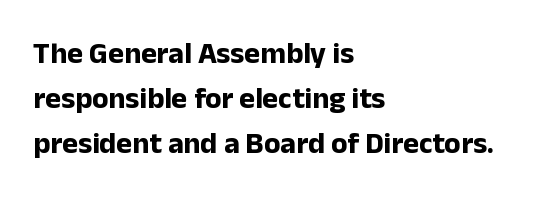
The image shows 30 px bold sans-serif type, upright; set left-aligned, normal line spacing (1.5x), normal letter spacing, not underlined; low stroke contrast and a medium x-height.
